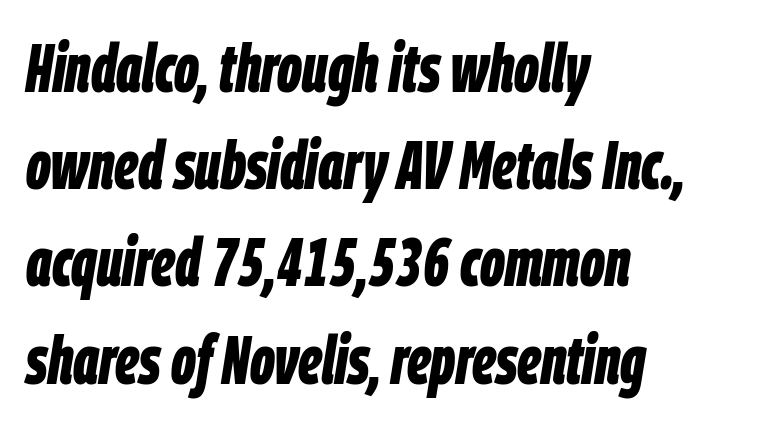
Q: Is the text bold? A: Yes.
Q: Is the text italic (slanted)? A: Yes, it leans right by about 9 degrees.
Q: Is the text underlined? A: No.
Q: How is the paragraph aligned? A: Left-aligned.
Q: Is the spacing between letters normal or unusually wide? A: Normal.
Q: Is the spacing between lines tight, normal or loose? A: Normal.
Q: Width (condensed, normal, or wide)? A: Condensed.
Q: Stroke contrast? A: Low.
Q: x-height? A: Large.
Q: Monospaced? A: No.
